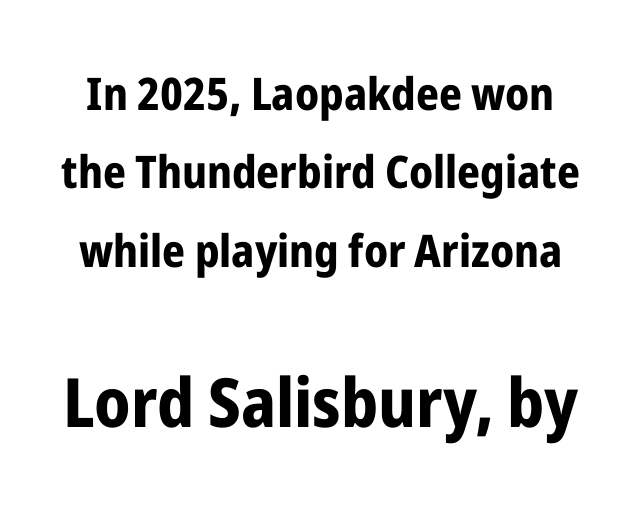
{"serif": "no", "italic": "no", "bold": "yes", "weight": "bold", "width": "condensed", "stroke_contrast": "low", "x_height": "medium", "monospaced": "no", "underline": "no", "line_spacing_ratio": 1.74, "letter_spacing": "normal", "letter_spacing_em": 0.0, "larger_block": "second", "size_ratio": 1.51, "glyph_px": 68}
